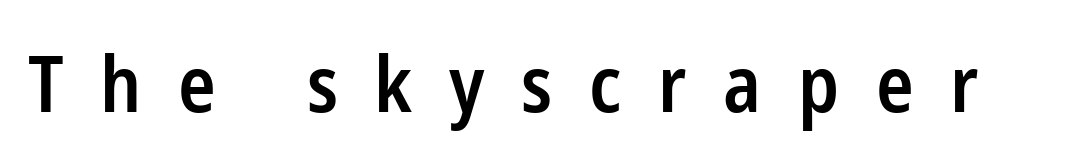
Q: Is the text bold? A: Semi-bold.
Q: Is the text italic (slanted)? A: No, it is upright.
Q: Is the typeface a serif or a sans-serif typeface? A: Sans-serif.
Q: Is the text underlined? A: No.
Q: Is the spacing between letters normal or unusually wide? A: Unusually wide.
Q: Width (condensed, normal, or wide)? A: Condensed.
Q: Stroke contrast? A: Low.
Q: x-height? A: Medium.
Q: Monospaced? A: No.
